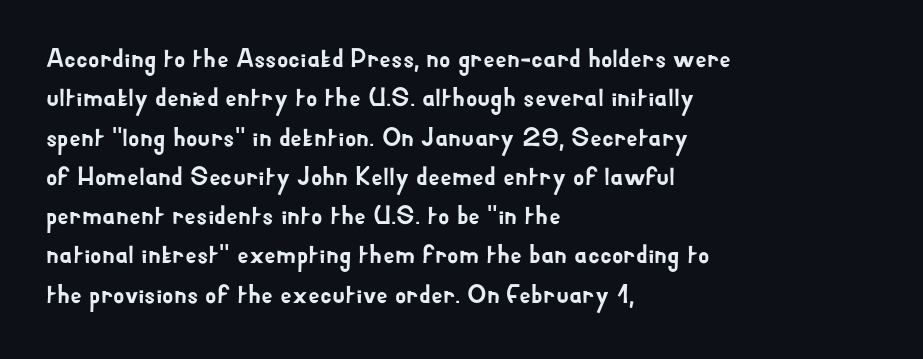
This rendering features lettering with no underline. Every row of glyphs begins at an identical x-position on the left. The leading is moderate, giving the passage an even texture. When letters stand straight like this, we call the style roman or upright.
